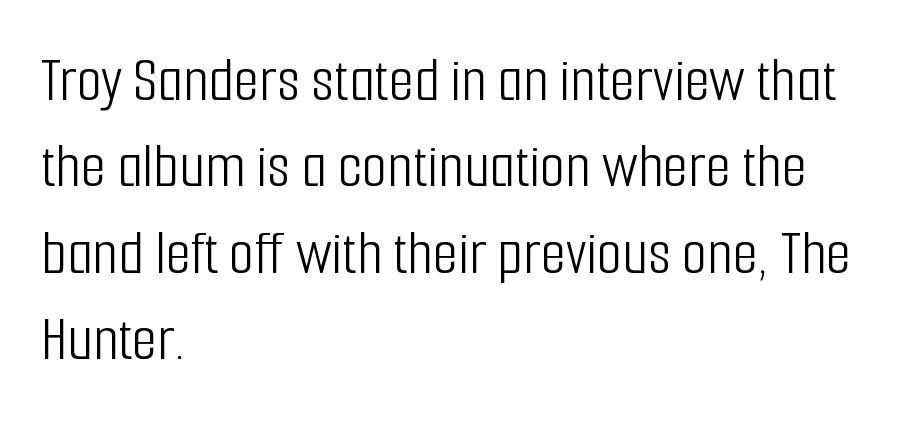
The image shows 65 px light, condensed sans-serif type, upright; set left-aligned, normal line spacing (1.33x), normal letter spacing, not underlined; low stroke contrast and a medium x-height.
